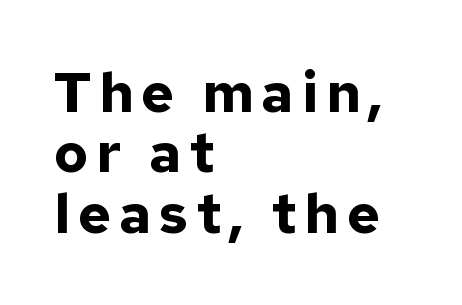
Q: Is the text bold? A: Yes.
Q: Is the text italic (slanted)? A: No, it is upright.
Q: Is the typeface a serif or a sans-serif typeface? A: Sans-serif.
Q: Is the text underlined? A: No.
Q: How is the paragraph aligned? A: Left-aligned.
Q: Is the spacing between lines tight, normal or loose? A: Tight.
Q: Width (condensed, normal, or wide)? A: Normal.
Q: Stroke contrast? A: Low.
Q: x-height? A: Medium.
Q: Monospaced? A: No.
